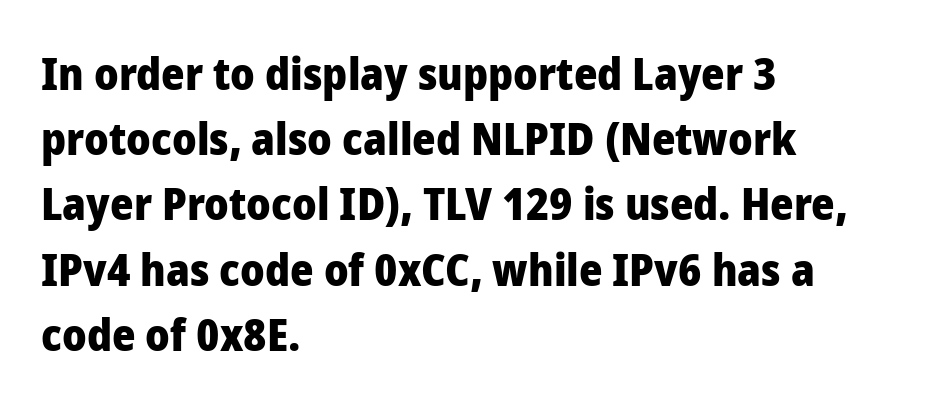
{"serif": "no", "italic": "no", "bold": "yes", "weight": "heavy", "width": "normal", "stroke_contrast": "low", "x_height": "medium", "monospaced": "no", "underline": "no", "align": "left", "line_spacing": "normal", "line_spacing_ratio": 1.45, "letter_spacing": "normal", "letter_spacing_em": 0.0, "glyph_px": 45}
